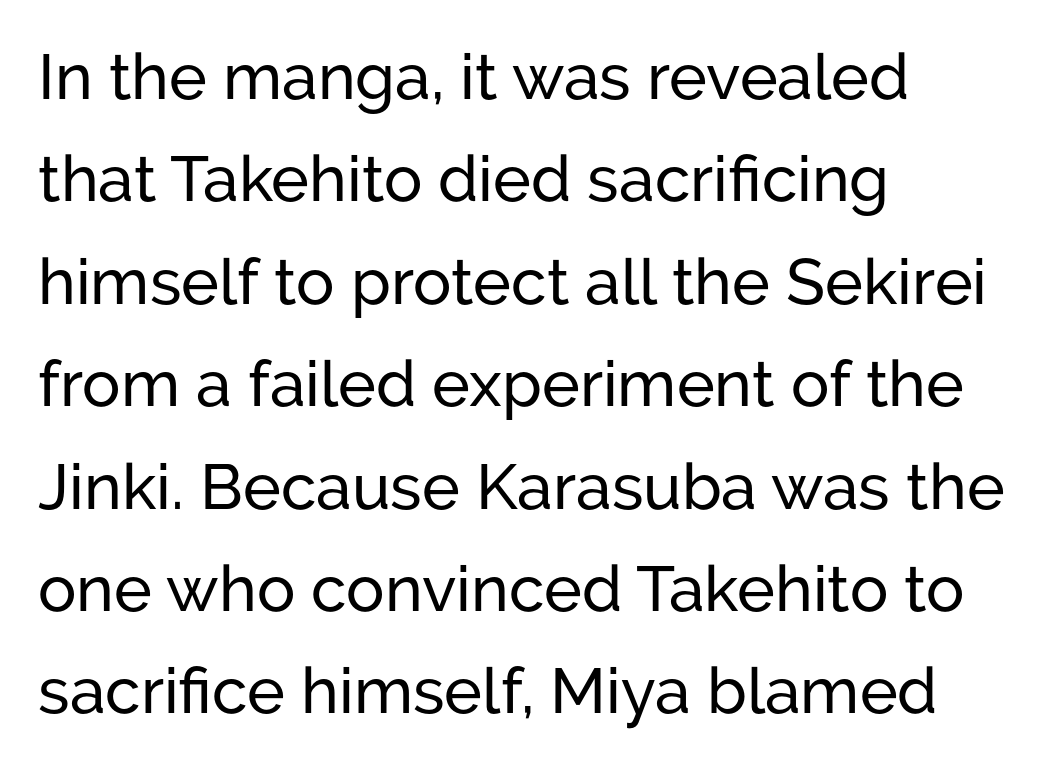
Q: Is the text italic (slanted)? A: No, it is upright.
Q: Is the typeface a serif or a sans-serif typeface? A: Sans-serif.
Q: Is the text underlined? A: No.
Q: How is the paragraph aligned? A: Left-aligned.
Q: Is the spacing between letters normal or unusually wide? A: Normal.
Q: Is the spacing between lines tight, normal or loose? A: Normal.
Q: Width (condensed, normal, or wide)? A: Normal.
Q: Stroke contrast? A: Low.
Q: x-height? A: Medium.
Q: Monospaced? A: No.
